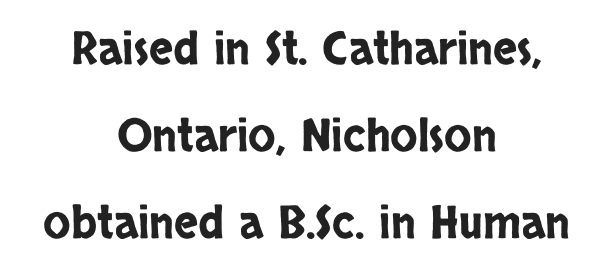
The image shows 45 px condensed sans-serif type, upright; set centered, loose line spacing (1.93x), normal letter spacing, not underlined; low stroke contrast and a large x-height.
